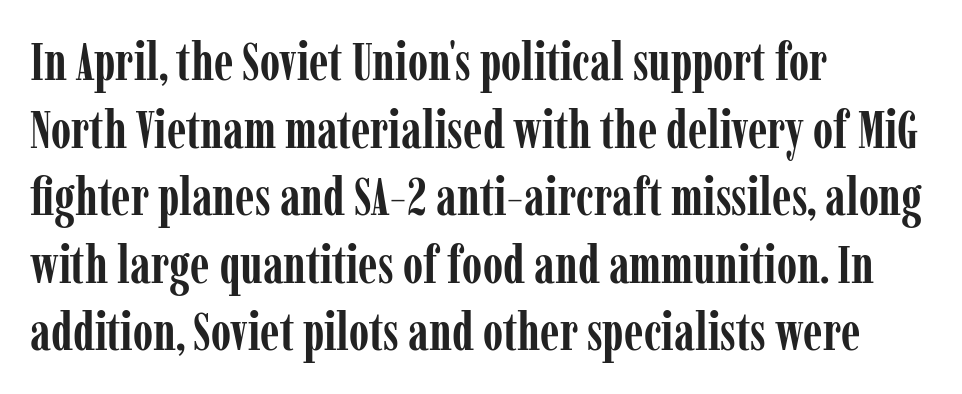
Q: Is the text bold? A: Yes.
Q: Is the text italic (slanted)? A: No, it is upright.
Q: Is the typeface a serif or a sans-serif typeface? A: Serif.
Q: Is the text underlined? A: No.
Q: How is the paragraph aligned? A: Left-aligned.
Q: Is the spacing between letters normal or unusually wide? A: Normal.
Q: Is the spacing between lines tight, normal or loose? A: Normal.
Q: Width (condensed, normal, or wide)? A: Condensed.
Q: Stroke contrast? A: Low.
Q: x-height? A: Medium.
Q: Monospaced? A: No.
